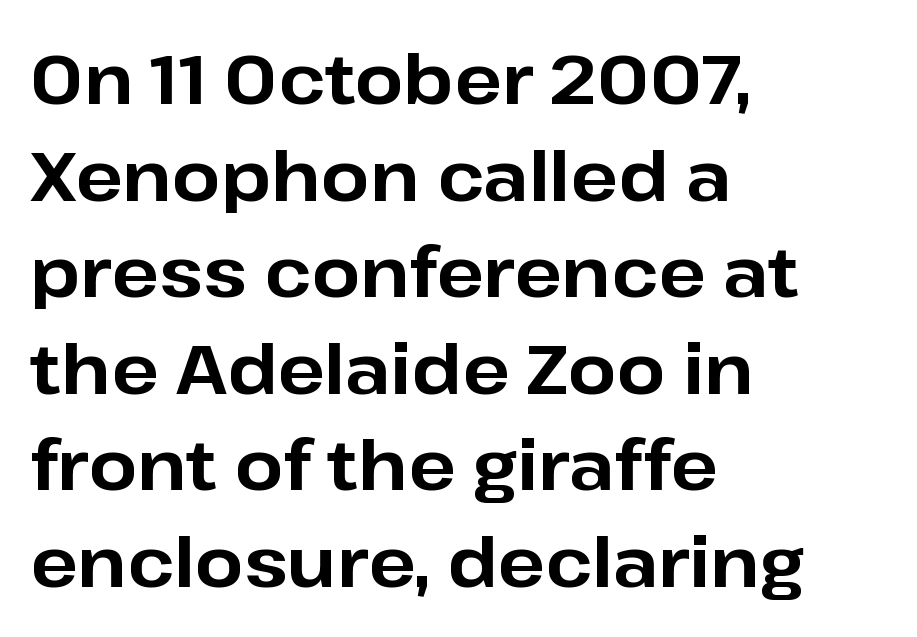
Q: Is the text bold? A: Yes.
Q: Is the text italic (slanted)? A: No, it is upright.
Q: Is the typeface a serif or a sans-serif typeface? A: Sans-serif.
Q: Is the text underlined? A: No.
Q: How is the paragraph aligned? A: Left-aligned.
Q: Is the spacing between letters normal or unusually wide? A: Normal.
Q: Is the spacing between lines tight, normal or loose? A: Normal.
Q: Width (condensed, normal, or wide)? A: Normal.
Q: Stroke contrast? A: Low.
Q: x-height? A: Medium.
Q: Monospaced? A: No.
